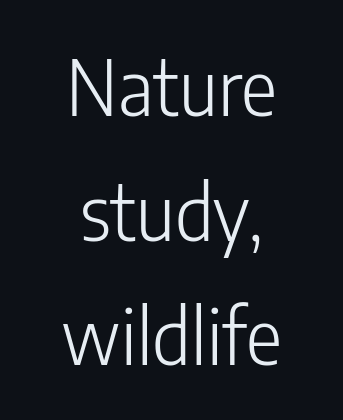
Q: Is the text bold? A: No.
Q: Is the text italic (slanted)? A: No, it is upright.
Q: Is the typeface a serif or a sans-serif typeface? A: Sans-serif.
Q: Is the text underlined? A: No.
Q: How is the paragraph aligned? A: Centered.
Q: Is the spacing between letters normal or unusually wide? A: Normal.
Q: Is the spacing between lines tight, normal or loose? A: Normal.
Q: Width (condensed, normal, or wide)? A: Condensed.
Q: Stroke contrast? A: Low.
Q: x-height? A: Medium.
Q: Monospaced? A: No.
